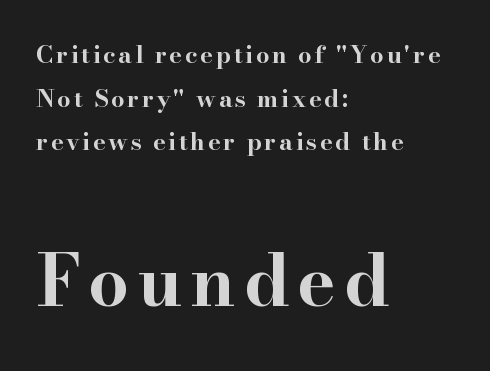
Nobody drew a line under any word here. The lines are quadded left. The letters advance in unequal steps, a hallmark of proportional type. Strong, thick strokes mark this as bold type. Italic: no, the glyphs are upright roman. Look at the glyph heights: the lower group is clearly the bigger setting.
